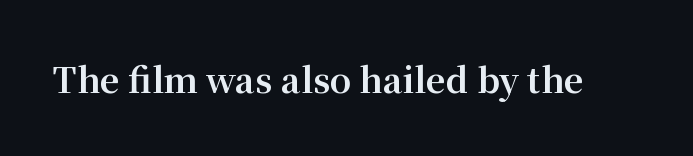
The image shows 34 px bold serif type, upright; set normal letter spacing, not underlined; medium stroke contrast and a medium x-height.
